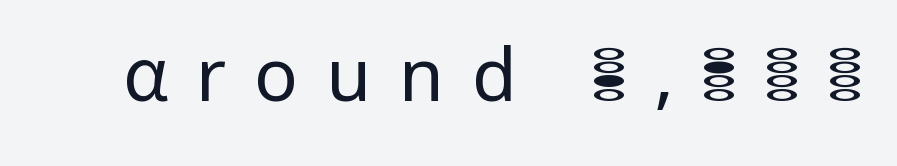
Only glyphs here, with clear space below each row. The typeface chosen for these lines omits serifs. Stem width sits at or under what a default text font uses. The face used here is proportionally spaced, like ordinary book or web type. You could only call the tracking loose — the letters float apart.
